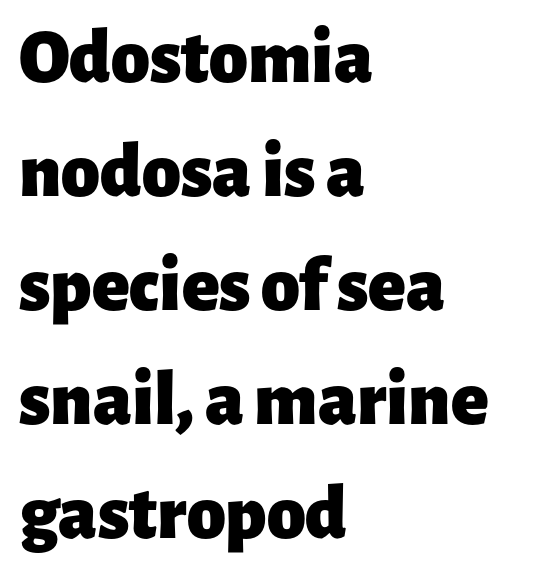
Q: Is the text bold? A: Yes.
Q: Is the text italic (slanted)? A: No, it is upright.
Q: Is the typeface a serif or a sans-serif typeface? A: Sans-serif.
Q: Is the text underlined? A: No.
Q: How is the paragraph aligned? A: Left-aligned.
Q: Is the spacing between letters normal or unusually wide? A: Normal.
Q: Is the spacing between lines tight, normal or loose? A: Normal.
Q: Width (condensed, normal, or wide)? A: Normal.
Q: Stroke contrast? A: Low.
Q: x-height? A: Medium.
Q: Monospaced? A: No.
